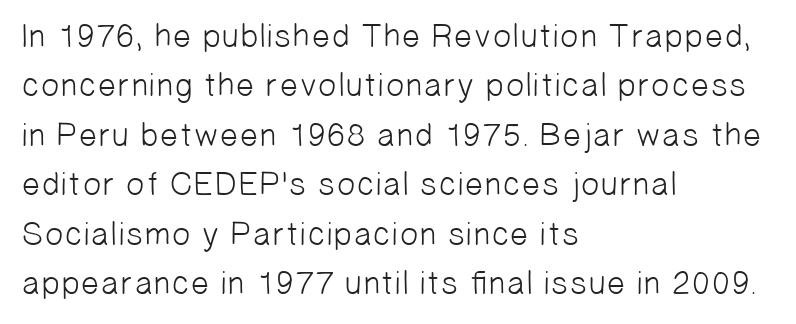
The image shows 33 px light sans-serif type; set left-aligned, normal line spacing (1.5x), normal letter spacing, not underlined; low stroke contrast and a medium x-height.
